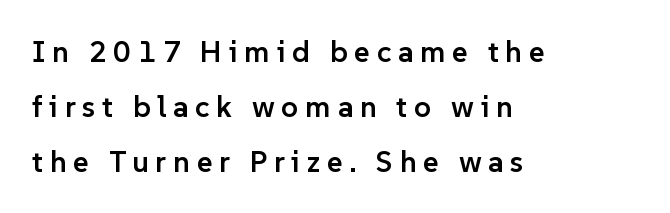
Q: Is the text bold? A: Semi-bold.
Q: Is the text italic (slanted)? A: No, it is upright.
Q: Is the typeface a serif or a sans-serif typeface? A: Sans-serif.
Q: Is the text underlined? A: No.
Q: How is the paragraph aligned? A: Left-aligned.
Q: Is the spacing between letters normal or unusually wide? A: Unusually wide.
Q: Width (condensed, normal, or wide)? A: Normal.
Q: Stroke contrast? A: Low.
Q: x-height? A: Medium.
Q: Monospaced? A: No.
